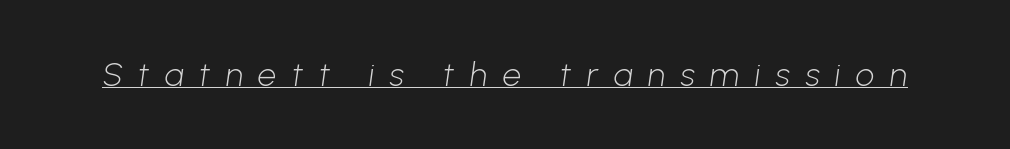
The image shows 33 px light sans-serif type; set unusually wide letter spacing (+0.47 em), underlined; low stroke contrast and a medium x-height.
